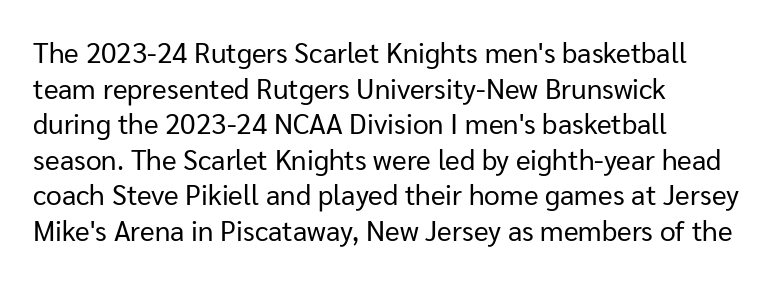
{"serif": "no", "italic": "no", "bold": "no", "weight": "regular", "width": "normal", "stroke_contrast": "low", "x_height": "medium", "monospaced": "no", "underline": "no", "align": "left", "line_spacing": "normal", "line_spacing_ratio": 1.27, "letter_spacing": "normal", "letter_spacing_em": 0.0, "glyph_px": 28}
